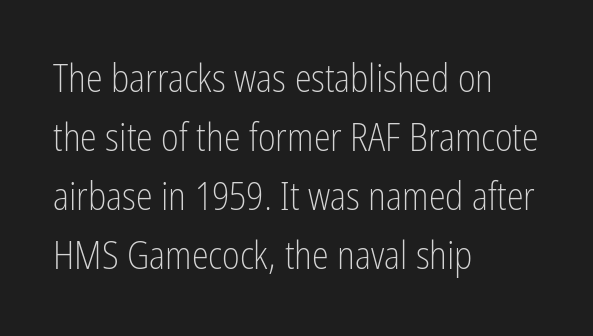
The image shows 38 px light, condensed sans-serif type, upright; set left-aligned, normal line spacing (1.55x), normal letter spacing, not underlined; low stroke contrast and a medium x-height.
